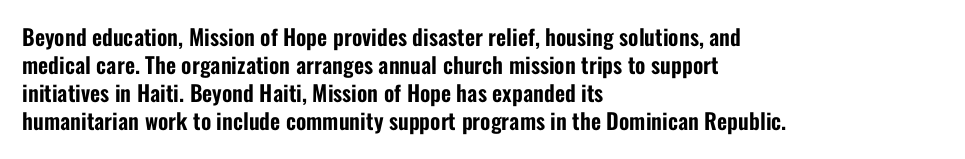
Style check: upright. Decoration check: the copy has no underline. The gaps between neighbouring characters are ordinary and unremarkable. This sample is left-justified, so line endings fall wherever the words run out. The rows are spaced the way most documents space them.
